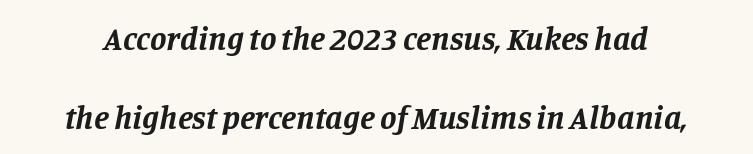
{"serif": "yes", "italic": "yes", "lean": "right", "slant_degrees": 11, "bold": "yes", "weight": "bold", "width": "normal", "stroke_contrast": "low", "x_height": "large", "monospaced": "no", "underline": "no", "line_spacing": "loose", "line_spacing_ratio": 2.38, "letter_spacing": "normal", "letter_spacing_em": 0.0, "glyph_px": 33}
